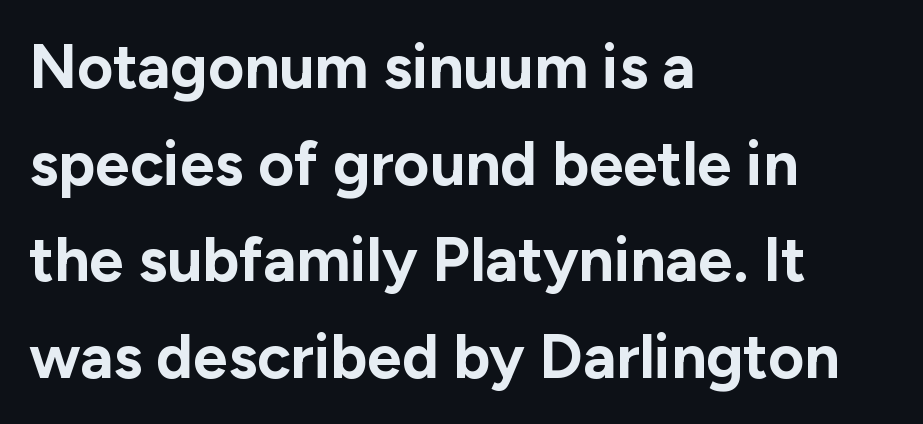
{"serif": "no", "italic": "no", "bold": "yes", "weight": "bold", "width": "normal", "stroke_contrast": "low", "x_height": "medium", "monospaced": "no", "underline": "no", "align": "left", "line_spacing": "normal", "line_spacing_ratio": 1.56, "letter_spacing": "normal", "letter_spacing_em": 0.0, "glyph_px": 62}
